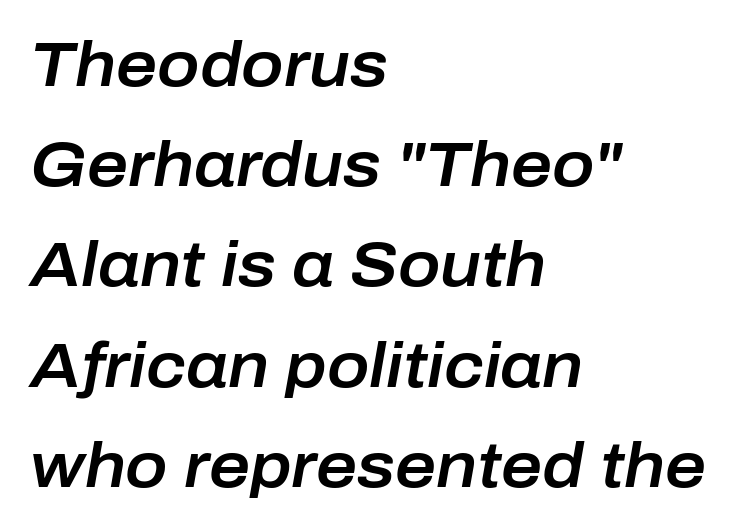
Q: Is the text italic (slanted)? A: Yes, it leans right by about 10 degrees.
Q: Is the text underlined? A: No.
Q: How is the paragraph aligned? A: Left-aligned.
Q: Is the spacing between letters normal or unusually wide? A: Normal.
Q: Is the spacing between lines tight, normal or loose? A: Normal.
Q: Width (condensed, normal, or wide)? A: Normal.
Q: Stroke contrast? A: Low.
Q: x-height? A: Medium.
Q: Monospaced? A: No.
